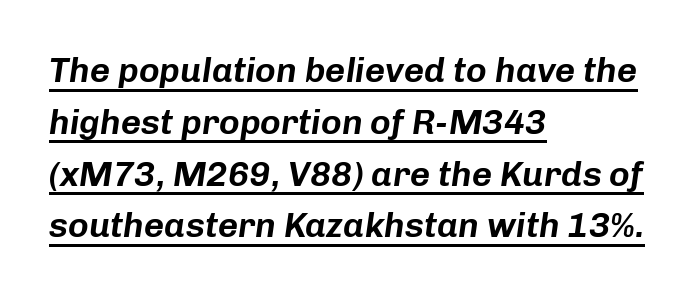
Q: Is the text italic (slanted)? A: Yes, it leans right by about 8 degrees.
Q: Is the text underlined? A: Yes.
Q: How is the paragraph aligned? A: Left-aligned.
Q: Is the spacing between letters normal or unusually wide? A: Normal.
Q: Is the spacing between lines tight, normal or loose? A: Normal.
Q: Width (condensed, normal, or wide)? A: Normal.
Q: Stroke contrast? A: Low.
Q: x-height? A: Medium.
Q: Monospaced? A: No.
